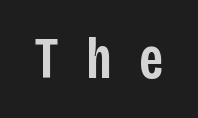
{"serif": "no", "italic": "no", "bold": "semi", "weight": "semibold", "width": "condensed", "stroke_contrast": "low", "x_height": "large", "monospaced": "no", "underline": "no", "letter_spacing": "wide", "letter_spacing_em": 0.48, "glyph_px": 58}
